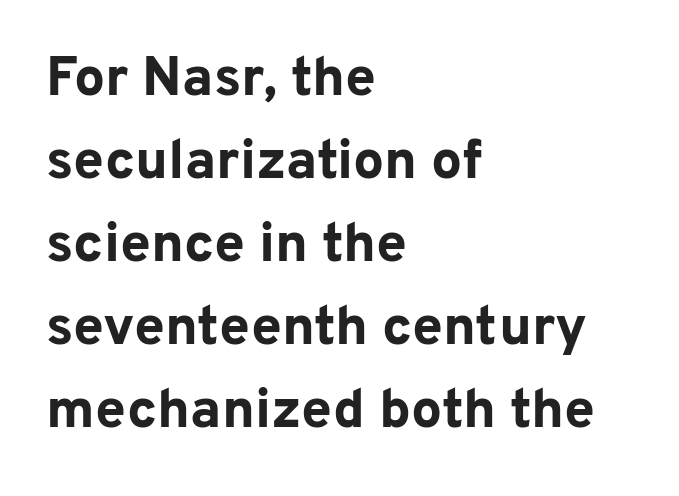
{"serif": "no", "italic": "no", "bold": "yes", "weight": "bold", "width": "normal", "stroke_contrast": "low", "x_height": "medium", "monospaced": "no", "underline": "no", "align": "left", "line_spacing": "normal", "line_spacing_ratio": 1.51, "letter_spacing": "normal", "letter_spacing_em": 0.0, "glyph_px": 55}
